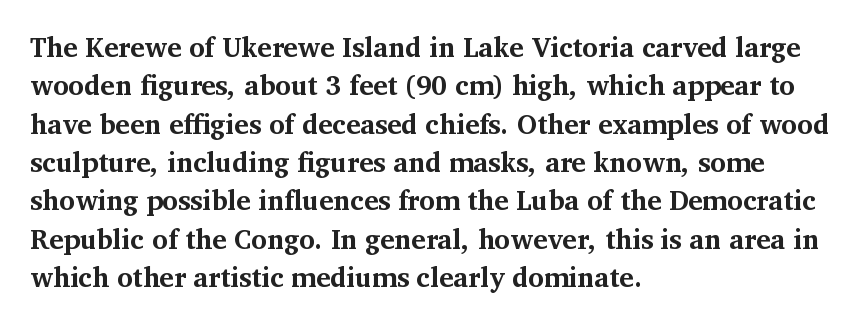
{"italic": "no", "bold": "yes", "underline": "no", "align": "left", "line_spacing": "normal", "line_spacing_ratio": 1.42, "letter_spacing": "normal", "letter_spacing_em": 0.0, "glyph_px": 27}
